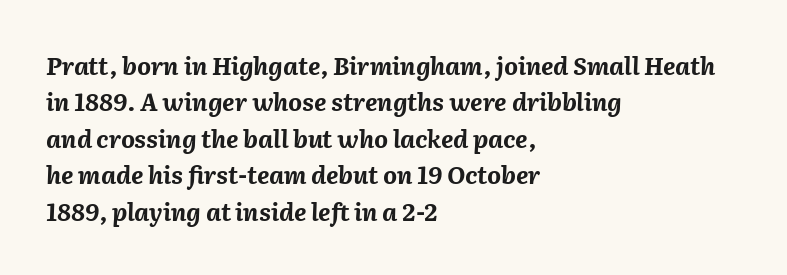
{"italic": "yes", "lean": "right", "slant_degrees": 2, "bold": "yes", "underline": "no", "align": "left", "line_spacing": "normal", "line_spacing_ratio": 1.52, "letter_spacing": "normal", "letter_spacing_em": 0.0, "glyph_px": 24}
